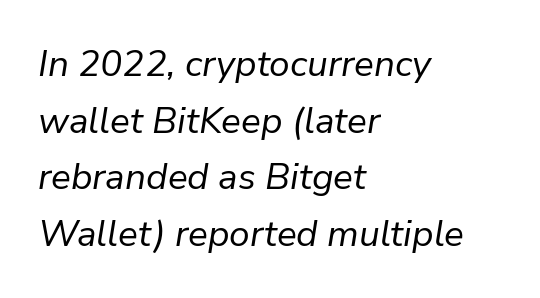
Nobody drew a line under any word here. Heft: none added — not bold. Is there much room between lines? A standard amount, neither cramped nor airy. Students, note that the glyphs here touch the page at normal intervals.
